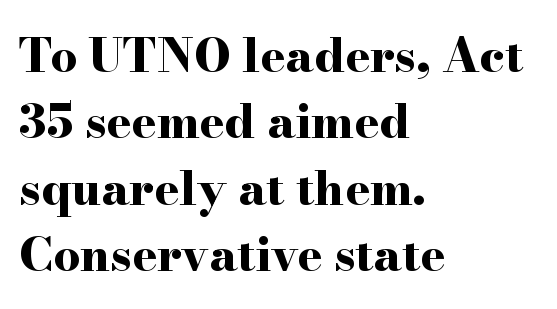
Q: Is the text bold? A: Yes.
Q: Is the text italic (slanted)? A: No, it is upright.
Q: Is the typeface a serif or a sans-serif typeface? A: Serif.
Q: Is the text underlined? A: No.
Q: How is the paragraph aligned? A: Left-aligned.
Q: Is the spacing between letters normal or unusually wide? A: Normal.
Q: Is the spacing between lines tight, normal or loose? A: Normal.
Q: Width (condensed, normal, or wide)? A: Wide.
Q: Stroke contrast? A: High.
Q: x-height? A: Small.
Q: Monospaced? A: No.
